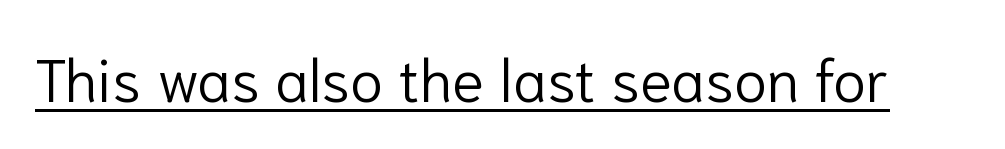
{"serif": "no", "italic": "no", "bold": "no", "weight": "light", "width": "normal", "stroke_contrast": "low", "x_height": "medium", "monospaced": "no", "underline": "yes", "letter_spacing": "normal", "letter_spacing_em": 0.0, "glyph_px": 60}
